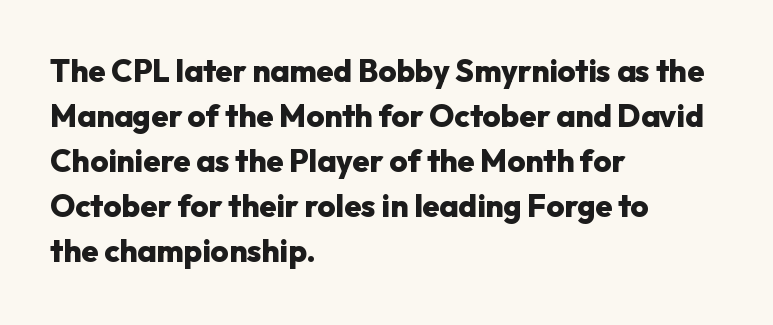
The image shows 31 px heavy sans-serif type, upright; set left-aligned, normal line spacing (1.45x), normal letter spacing, not underlined; low stroke contrast and a medium x-height.
